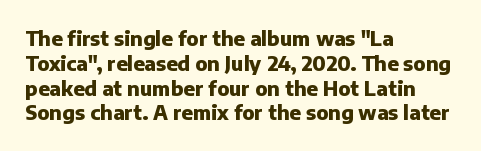
{"italic": "no", "bold": "yes", "underline": "no", "align": "left", "line_spacing_ratio": 1.24, "letter_spacing": "normal", "letter_spacing_em": 0.0, "glyph_px": 20}
